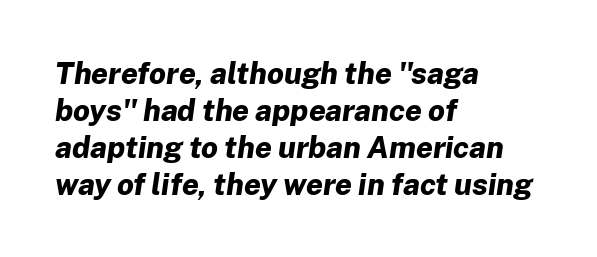
Q: Is the text bold? A: Yes.
Q: Is the text italic (slanted)? A: Yes, it leans right by about 8 degrees.
Q: Is the text underlined? A: No.
Q: How is the paragraph aligned? A: Left-aligned.
Q: Is the spacing between letters normal or unusually wide? A: Normal.
Q: Width (condensed, normal, or wide)? A: Normal.
Q: Stroke contrast? A: Low.
Q: x-height? A: Medium.
Q: Monospaced? A: No.
